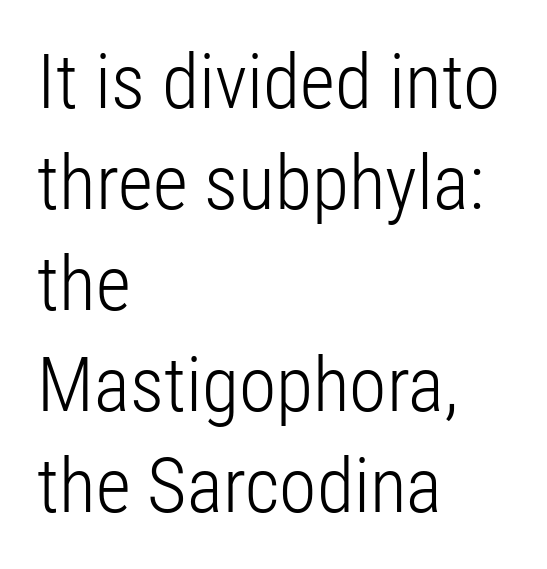
{"serif": "no", "italic": "no", "bold": "no", "weight": "light", "width": "condensed", "stroke_contrast": "low", "x_height": "medium", "monospaced": "no", "underline": "no", "align": "left", "line_spacing": "normal", "line_spacing_ratio": 1.33, "letter_spacing": "normal", "letter_spacing_em": 0.0, "glyph_px": 76}
